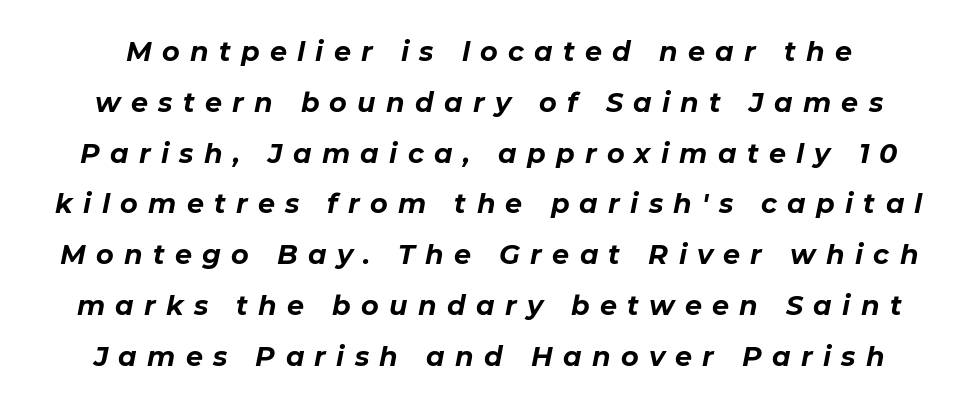
Typesetter's note: full bold, strokes at maximum text heaviness. Anything drawn beneath the words? Only blank space. How are the letters spaced? Widely, with obvious added tracking. Does the lettering tilt? It does — this is italic.
